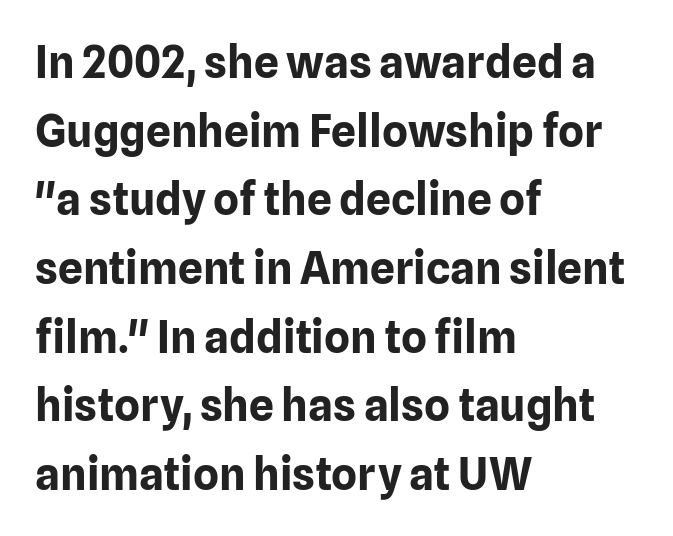
{"serif": "no", "italic": "no", "bold": "yes", "weight": "bold", "width": "normal", "stroke_contrast": "low", "x_height": "medium", "monospaced": "no", "underline": "no", "align": "left", "line_spacing": "normal", "line_spacing_ratio": 1.56, "letter_spacing": "normal", "letter_spacing_em": 0.0, "glyph_px": 44}
